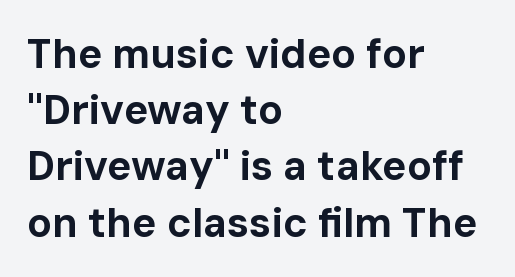
The image shows 41 px bold sans-serif type, upright; set left-aligned, normal line spacing (1.37x), normal letter spacing, not underlined; low stroke contrast and a medium x-height.
